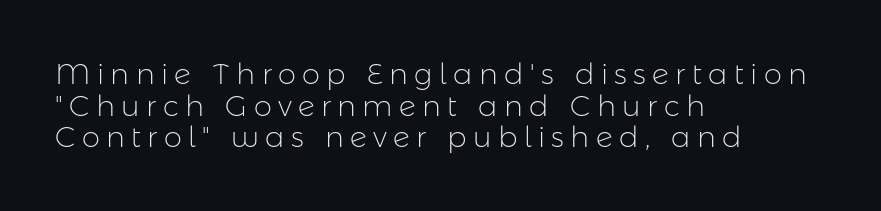
{"serif": "no", "italic": "no", "bold": "no", "weight": "light", "width": "normal", "stroke_contrast": "low", "x_height": "medium", "monospaced": "no", "underline": "no", "align": "left", "line_spacing": "tight", "line_spacing_ratio": 1.09, "letter_spacing": "wide", "letter_spacing_em": 0.22, "glyph_px": 29}
